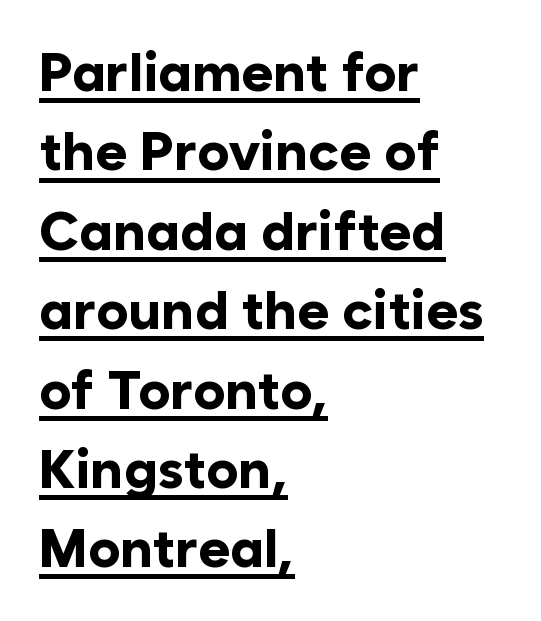
Q: Is the text bold? A: Yes.
Q: Is the text italic (slanted)? A: No, it is upright.
Q: Is the typeface a serif or a sans-serif typeface? A: Sans-serif.
Q: Is the text underlined? A: Yes.
Q: How is the paragraph aligned? A: Left-aligned.
Q: Is the spacing between letters normal or unusually wide? A: Normal.
Q: Is the spacing between lines tight, normal or loose? A: Normal.
Q: Width (condensed, normal, or wide)? A: Normal.
Q: Stroke contrast? A: Low.
Q: x-height? A: Medium.
Q: Monospaced? A: No.
